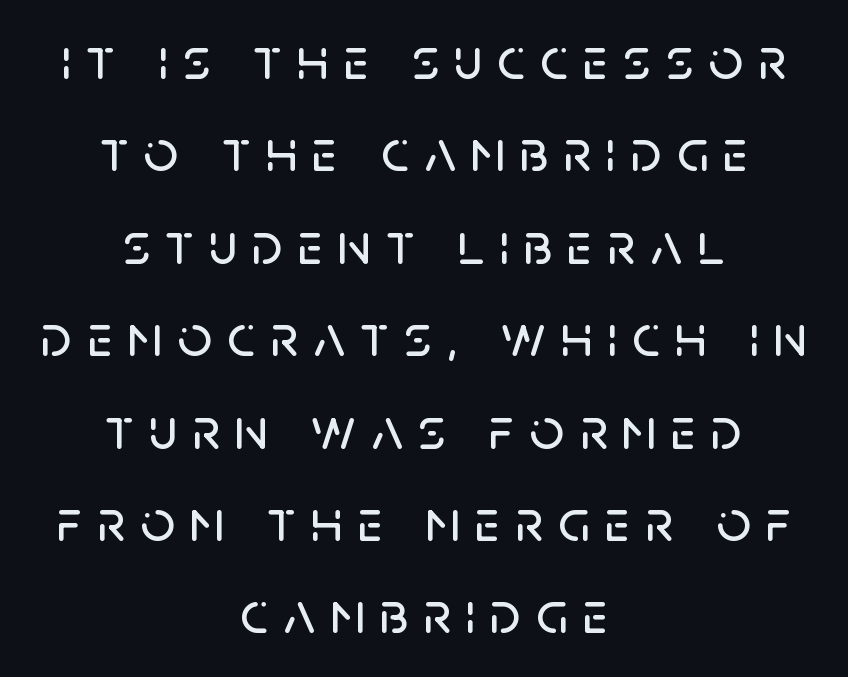
Upright lettering throughout. Inter-character spacing is expanded well beyond the font's built-in metrics. Horizontally, the lines are justified to the midpoint only. Clear beneath every line of the passage. I'd call this a sans setting — the letters go barefoot.
